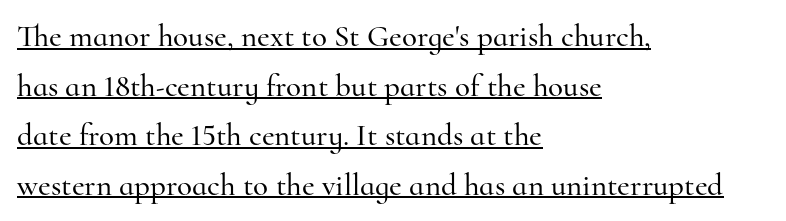
The image shows 31 px serif type, upright; set left-aligned, normal line spacing (1.6x), normal letter spacing, underlined; high stroke contrast and a small x-height.
